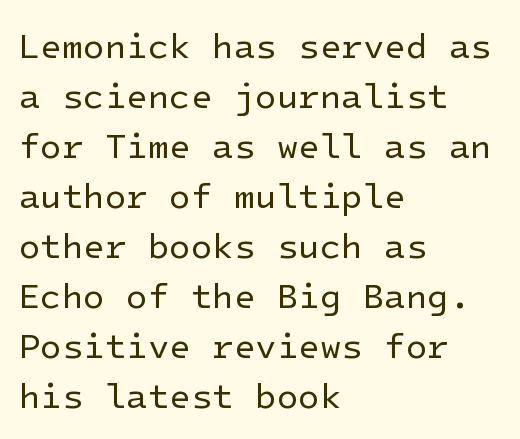
The image shows 35 px regular-weight sans-serif type, upright; set left-aligned, normal line spacing (1.43x), normal letter spacing, not underlined; low stroke contrast and a medium x-height.
